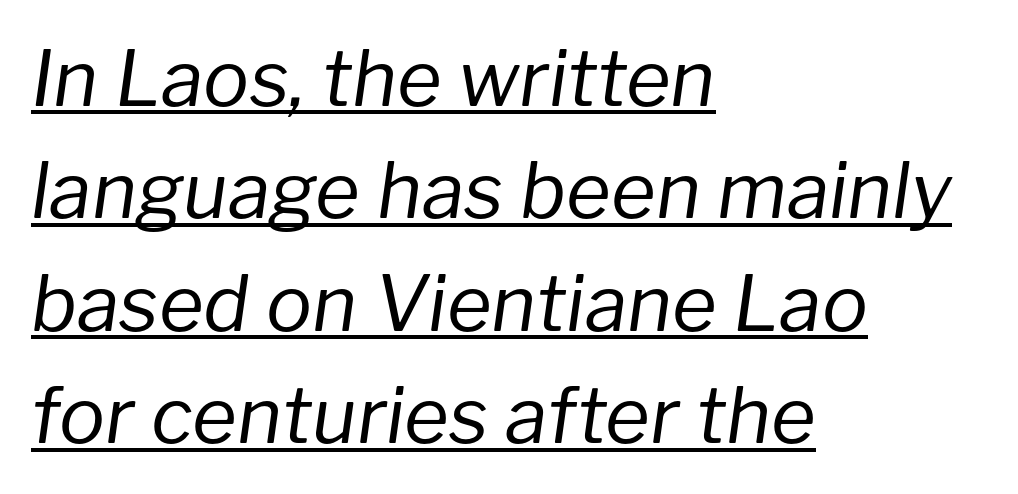
{"italic": "yes", "lean": "right", "slant_degrees": 8, "bold": "no", "weight": "regular", "width": "normal", "stroke_contrast": "low", "x_height": "medium", "monospaced": "no", "underline": "yes", "align": "left", "line_spacing": "normal", "line_spacing_ratio": 1.46, "letter_spacing": "normal", "letter_spacing_em": 0.0, "glyph_px": 77}
